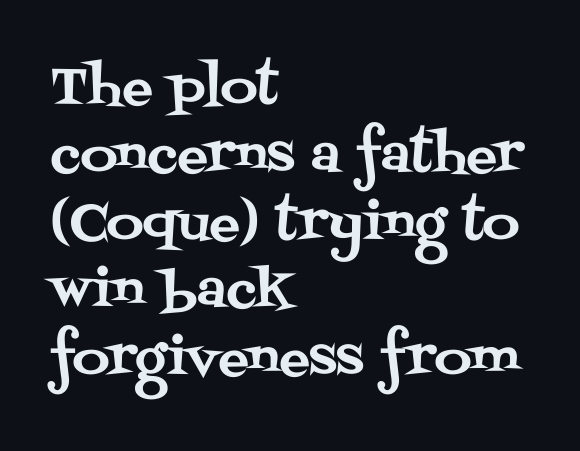
The space directly below the letters is spotless. The tracking reads as untouched default to a designer's eye. Caption: multi-line text, flush left, ragged right. You can tell it's not italic because the verticals are truly vertical. These lines sit exactly where default settings would place them.
